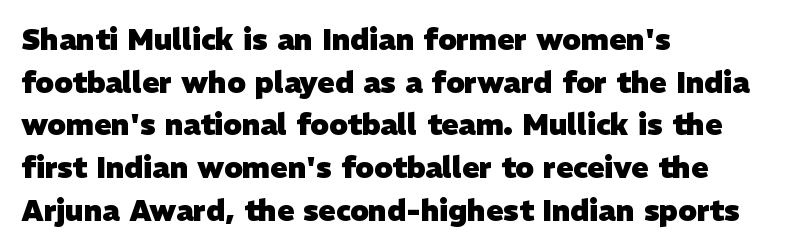
The designer left line spacing at the default. Spacing between characters is what you'd get straight out of the box. Grotesque or geometric, the face here clearly has no serifs. The passage shown is typed in a proportional face where columns would drift. Short and long lines alike share a common starting point at left. Glance below the letters and you will spot only blank space.
